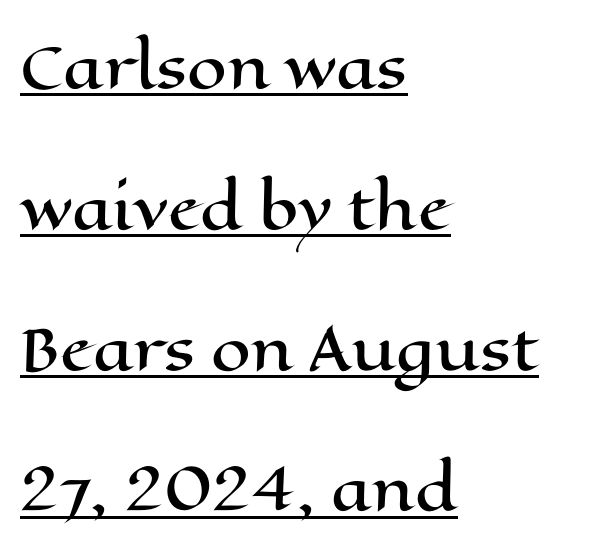
{"italic": "no", "width": "wide", "stroke_contrast": "high", "x_height": "medium", "monospaced": "no", "underline": "yes", "align": "left", "line_spacing": "loose", "line_spacing_ratio": 2.47, "letter_spacing": "normal", "letter_spacing_em": 0.0, "glyph_px": 57}
